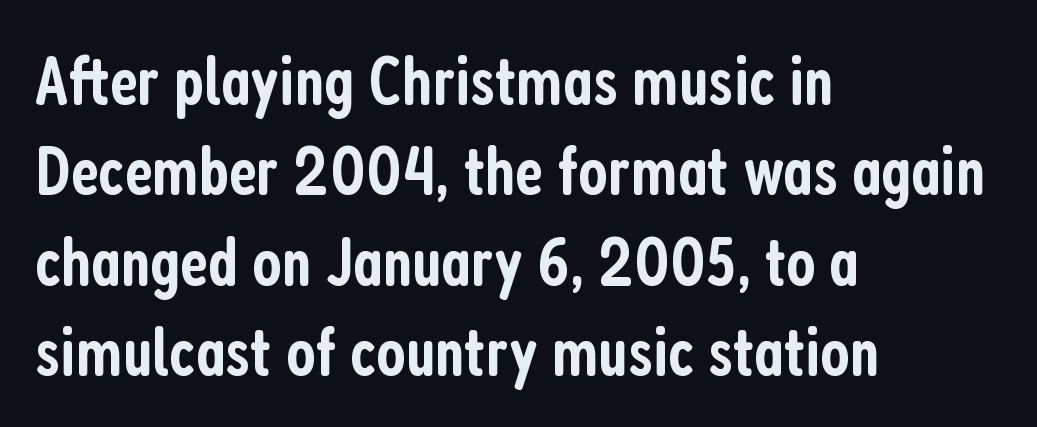
{"serif": "no", "italic": "no", "bold": "semi", "weight": "semibold", "width": "condensed", "stroke_contrast": "low", "x_height": "medium", "monospaced": "no", "underline": "no", "align": "left", "line_spacing": "normal", "line_spacing_ratio": 1.29, "letter_spacing": "normal", "letter_spacing_em": 0.0, "glyph_px": 70}
